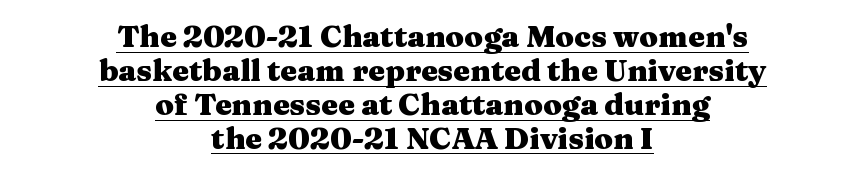
The image shows 30 px heavy, wide serif type, upright; set centered, tight line spacing (1.13x), normal letter spacing, underlined; medium stroke contrast and a medium x-height.
